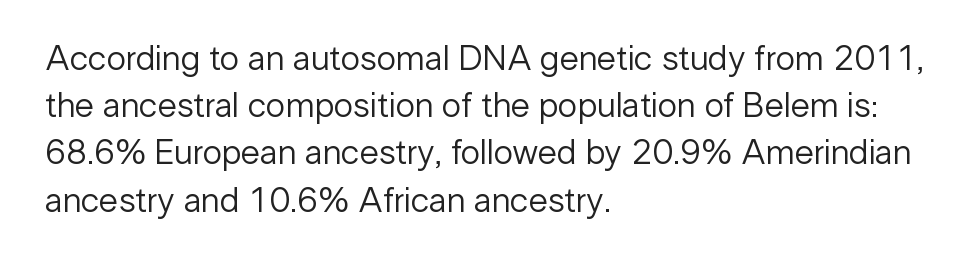
Posture: vertical. How would I describe the line gaps? Plain and ordinary. Type without underlining. Teacher's note: observe the even left margin — that is flush-left alignment. Characters follow at the spacing the type designer built in. Summary of weight: not heavy and not bold.
